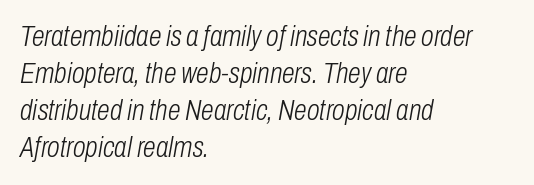
The image shows 29 px light, condensed type, italic (leaning right); set left-aligned, normal line spacing (1.28x), normal letter spacing, not underlined; low stroke contrast and a medium x-height.
